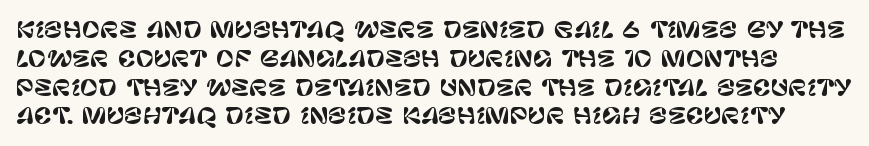
The letters sit at their default tracking, neither squeezed nor spread. The lines sit at an ordinary, default distance from one another. No word sits above an underline.
